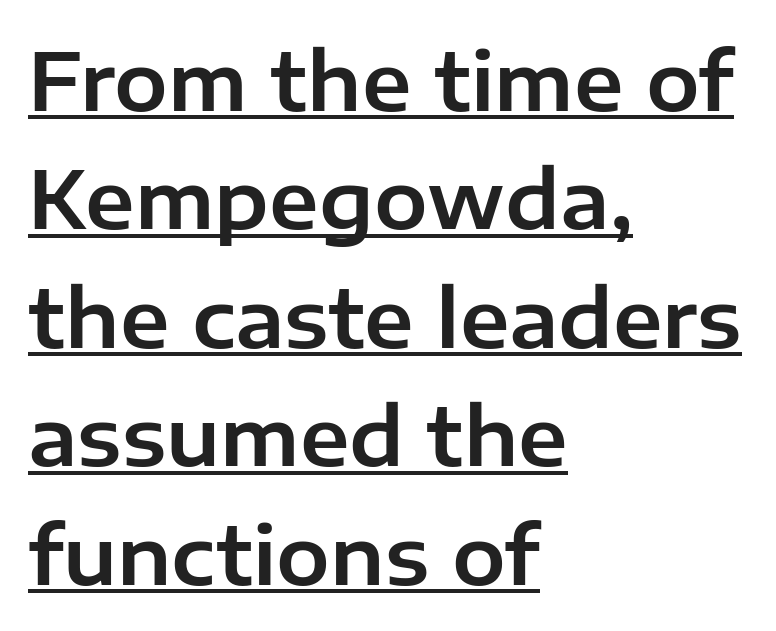
{"serif": "no", "italic": "no", "width": "normal", "stroke_contrast": "low", "x_height": "medium", "monospaced": "no", "underline": "yes", "align": "left", "line_spacing": "normal", "line_spacing_ratio": 1.48, "letter_spacing": "normal", "letter_spacing_em": 0.0, "glyph_px": 80}
